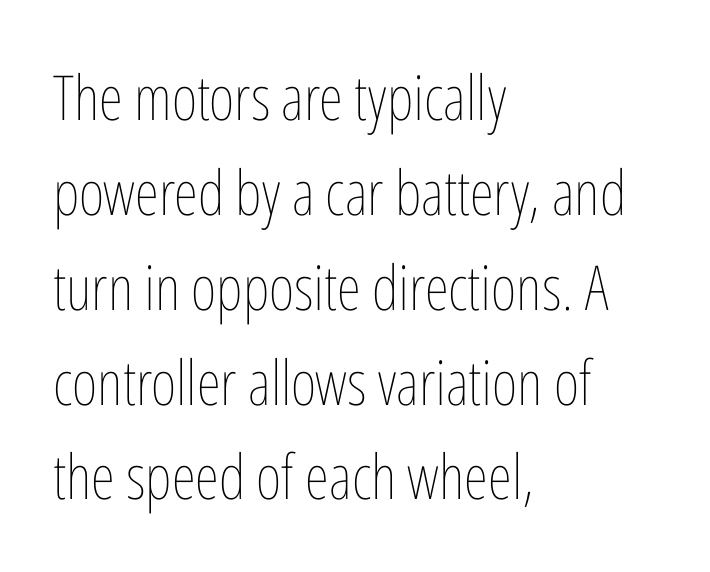
The image shows 62 px thin, condensed type, upright; set left-aligned, normal line spacing (1.53x), normal letter spacing, not underlined; low stroke contrast and a medium x-height.
